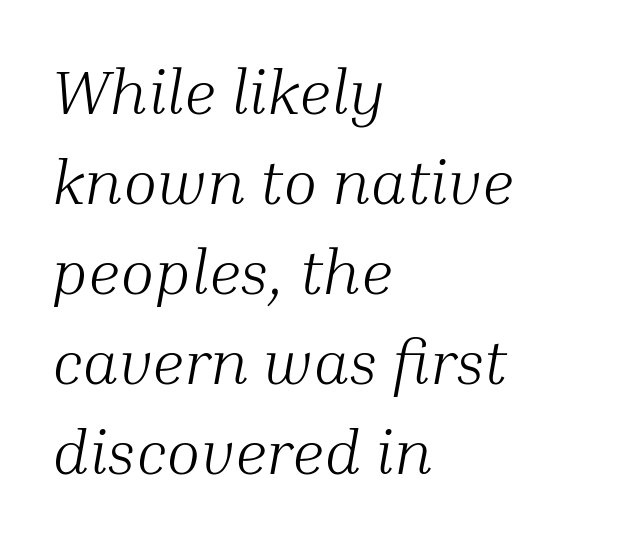
The image shows 63 px light serif type, italic (leaning right); set left-aligned, normal line spacing (1.43x), normal letter spacing, not underlined; medium stroke contrast and a medium x-height.
